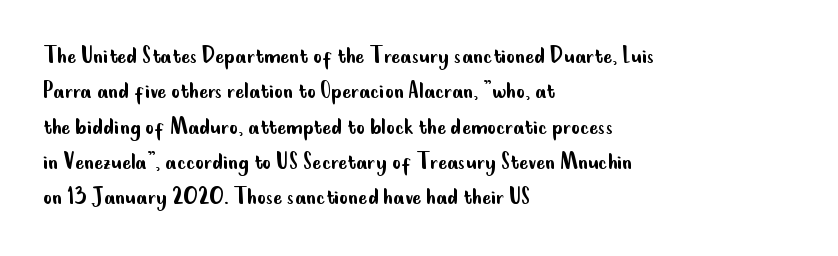
Line beginnings align vertically; line endings do not. The typography opts for an upright posture over an oblique one. Baseline-to-baseline distance is the conventional proportion of letter height. The characters are drawn with everyday or finer stroke widths. Here the glyphs are tracked normally, forming tight word shapes.
